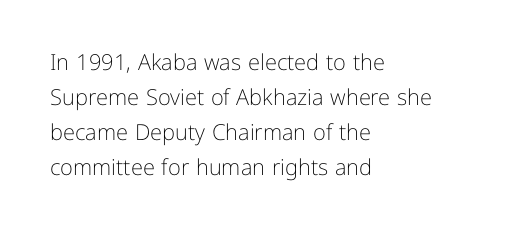
Every stem runs plumb, perpendicular to the baseline. Ink coverage per letter is moderate at most. Does extra space separate the letters? No, they use regular spacing. Line starts are locked; line ends wander. If you measured baseline to baseline, you'd find a middling distance.
